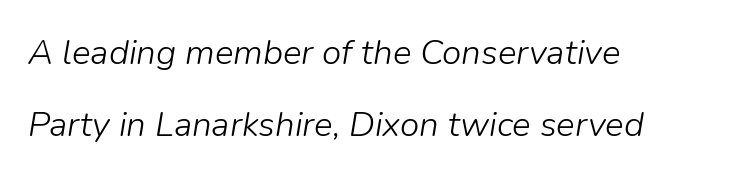
{"italic": "yes", "lean": "right", "slant_degrees": 9, "bold": "no", "weight": "light", "width": "normal", "stroke_contrast": "low", "x_height": "medium", "monospaced": "no", "underline": "no", "align": "left", "line_spacing": "loose", "line_spacing_ratio": 2.06, "letter_spacing": "normal", "letter_spacing_em": 0.0, "glyph_px": 35}
